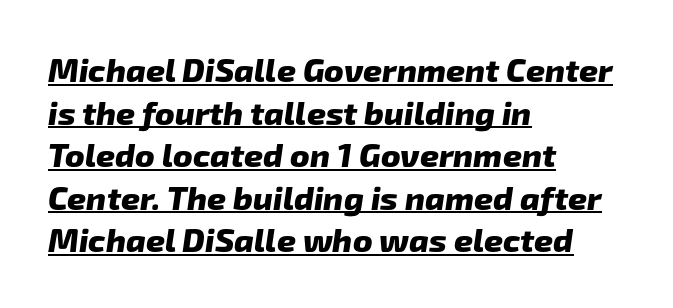
{"serif": "no", "bold": "yes", "weight": "heavy", "width": "normal", "stroke_contrast": "low", "x_height": "medium", "monospaced": "no", "underline": "yes", "align": "left", "line_spacing": "normal", "line_spacing_ratio": 1.29, "letter_spacing": "normal", "letter_spacing_em": 0.0, "glyph_px": 33}
